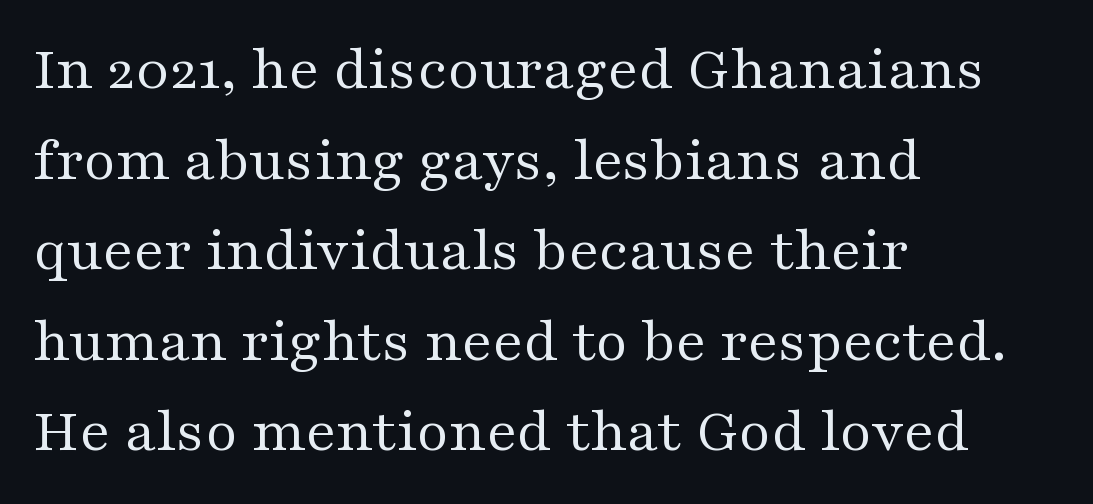
The image shows 62 px regular-weight, wide serif type, upright; set left-aligned, normal line spacing (1.46x), normal letter spacing, not underlined; medium stroke contrast and a medium x-height.
